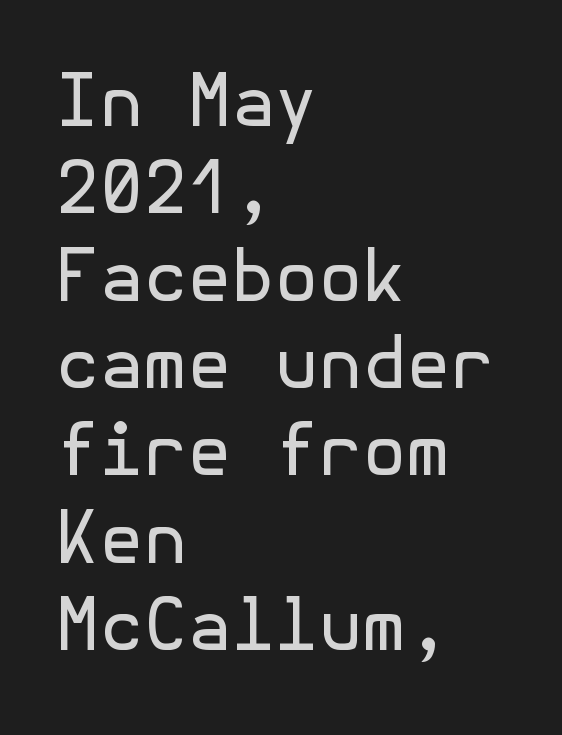
Q: Is the text bold? A: No.
Q: Is the text italic (slanted)? A: No, it is upright.
Q: Is the typeface a serif or a sans-serif typeface? A: Sans-serif.
Q: Is the text underlined? A: No.
Q: How is the paragraph aligned? A: Left-aligned.
Q: Is the spacing between letters normal or unusually wide? A: Normal.
Q: Width (condensed, normal, or wide)? A: Normal.
Q: x-height? A: Medium.
